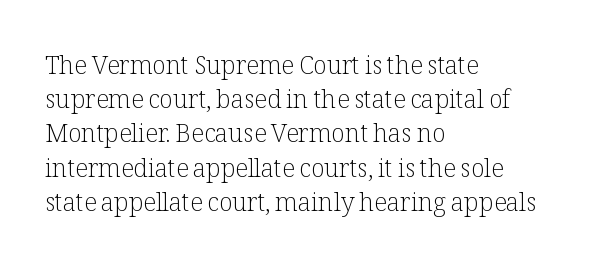
Q: Is the text bold? A: No.
Q: Is the text italic (slanted)? A: No, it is upright.
Q: Is the text underlined? A: No.
Q: How is the paragraph aligned? A: Left-aligned.
Q: Is the spacing between letters normal or unusually wide? A: Normal.
Q: Is the spacing between lines tight, normal or loose? A: Normal.
